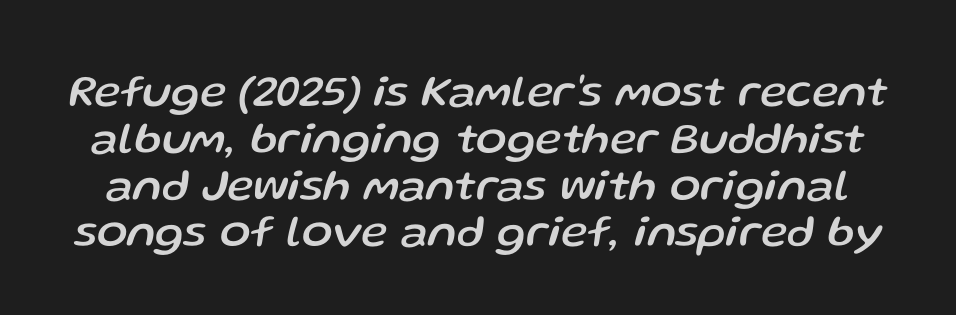
Here the designer chose a conventional face with non-uniform glyph widths. Italic? Definitely — the glyphs are oblique. Words float on clear page, feet unadorned. Characters follow at the spacing the type designer built in.
